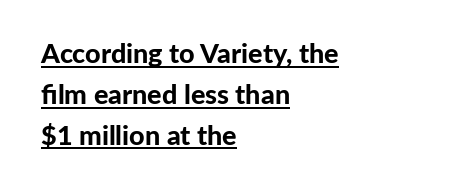
Summary of weight: heavy, a full bold. The face used here appears with an underline applied. Summary of vertical rhythm: regular, with standard interline spacing. If you drew a ruler down the left edge, every line would touch it. Caption: standard tracking, unaltered. Notice how the stems are strictly vertical — no italics here.
